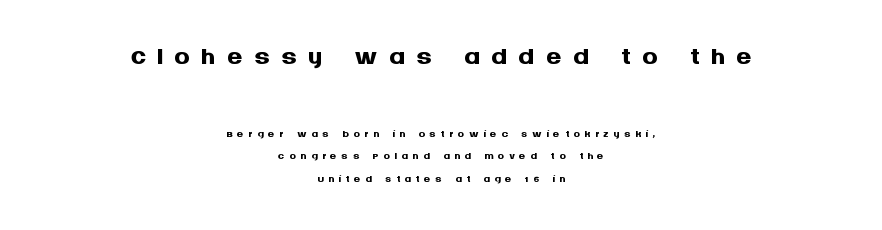
{"serif": "no", "italic": "no", "bold": "yes", "weight": "semibold", "width": "normal", "stroke_contrast": "medium", "x_height": "large", "monospaced": "no", "underline": "no", "align": "center", "line_spacing": "normal", "line_spacing_ratio": 1.42, "letter_spacing": "wide", "letter_spacing_em": 0.28, "larger_block": "first", "size_ratio": 2.44, "glyph_px": 39}
